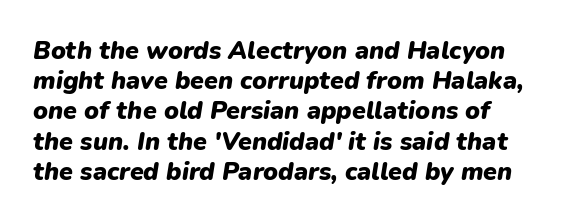
Decoration check: the copy has no underline. Does the lettering tilt? It does — this is italic. A typesetter would call this zero additional tracking. The glyphs have the mass of a bold cut.
